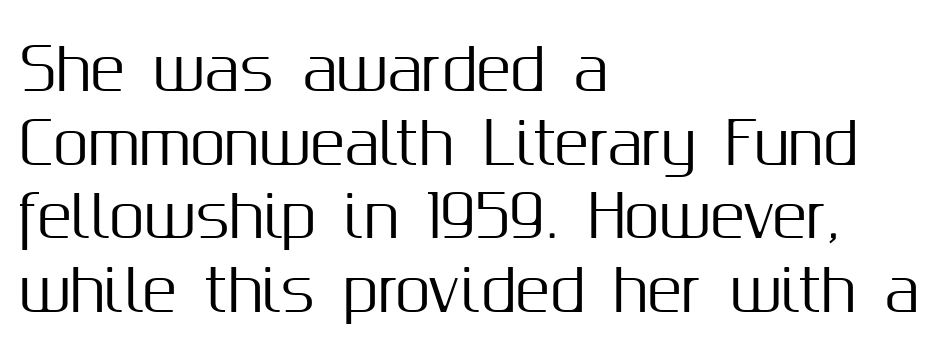
{"serif": "no", "italic": "no", "width": "normal", "stroke_contrast": "medium", "x_height": "medium", "monospaced": "no", "underline": "no", "align": "left", "line_spacing": "normal", "line_spacing_ratio": 1.29, "letter_spacing": "normal", "letter_spacing_em": 0.0, "glyph_px": 57}
